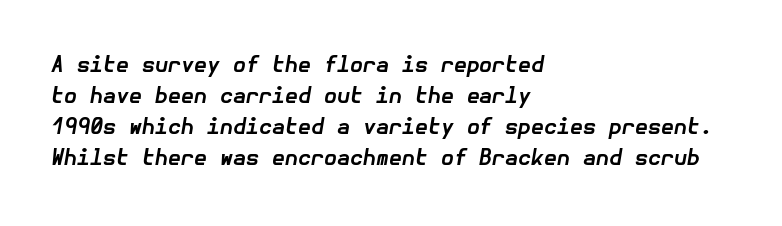
Q: Is the text bold? A: Yes.
Q: Is the text italic (slanted)? A: Yes, it leans right by about 10 degrees.
Q: Is the text underlined? A: No.
Q: How is the paragraph aligned? A: Left-aligned.
Q: Is the spacing between letters normal or unusually wide? A: Normal.
Q: Is the spacing between lines tight, normal or loose? A: Normal.
